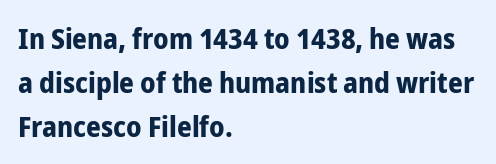
{"serif": "no", "italic": "no", "bold": "yes", "weight": "bold", "width": "condensed", "stroke_contrast": "low", "x_height": "medium", "monospaced": "no", "underline": "no", "align": "left", "line_spacing": "normal", "line_spacing_ratio": 1.51, "letter_spacing": "normal", "letter_spacing_em": 0.0, "glyph_px": 29}
